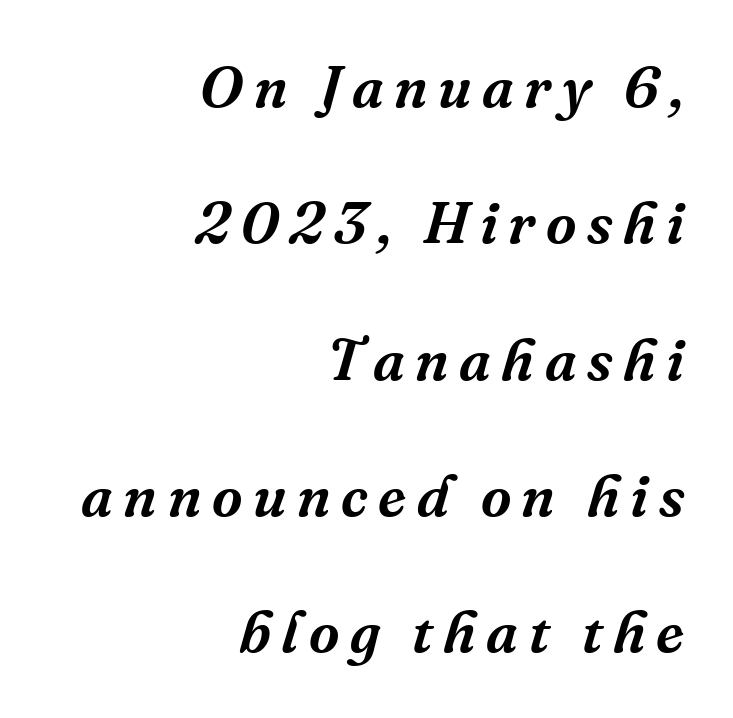
Q: Is the text italic (slanted)? A: Yes, it leans right by about 16 degrees.
Q: Is the typeface a serif or a sans-serif typeface? A: Serif.
Q: Is the text underlined? A: No.
Q: How is the paragraph aligned? A: Right-aligned.
Q: Is the spacing between lines tight, normal or loose? A: Loose.
Q: Width (condensed, normal, or wide)? A: Normal.
Q: Stroke contrast? A: Medium.
Q: x-height? A: Medium.
Q: Monospaced? A: No.
